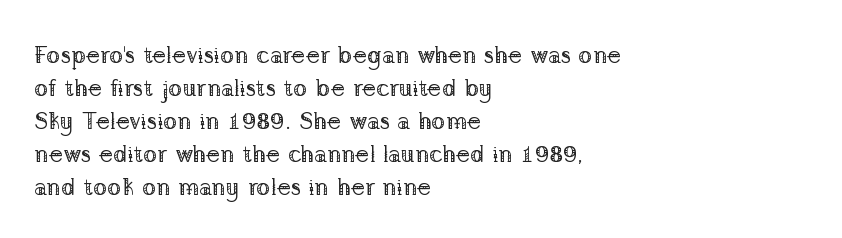
Q: Is the text bold? A: No.
Q: Is the text italic (slanted)? A: No, it is upright.
Q: Is the text underlined? A: No.
Q: How is the paragraph aligned? A: Left-aligned.
Q: Is the spacing between letters normal or unusually wide? A: Normal.
Q: Is the spacing between lines tight, normal or loose? A: Normal.
